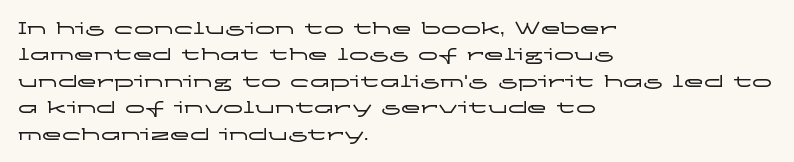
Q: Is the text italic (slanted)? A: No, it is upright.
Q: Is the text underlined? A: No.
Q: How is the paragraph aligned? A: Left-aligned.
Q: Is the spacing between letters normal or unusually wide? A: Normal.
Q: Is the spacing between lines tight, normal or loose? A: Normal.
